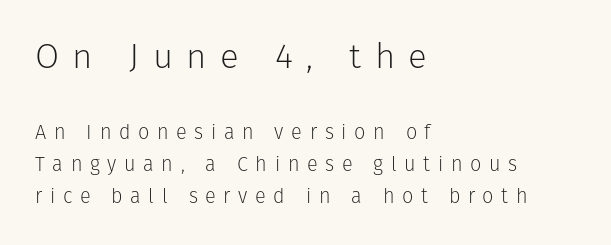
Spacing verdict: proportional, widths tailored to each character. No word sits above an underline. Larger block? The one above; the one below is distinctly smaller. Ascenders rise straight up at ninety degrees. The line texture is sparse and dotted thanks to wide tracking.
